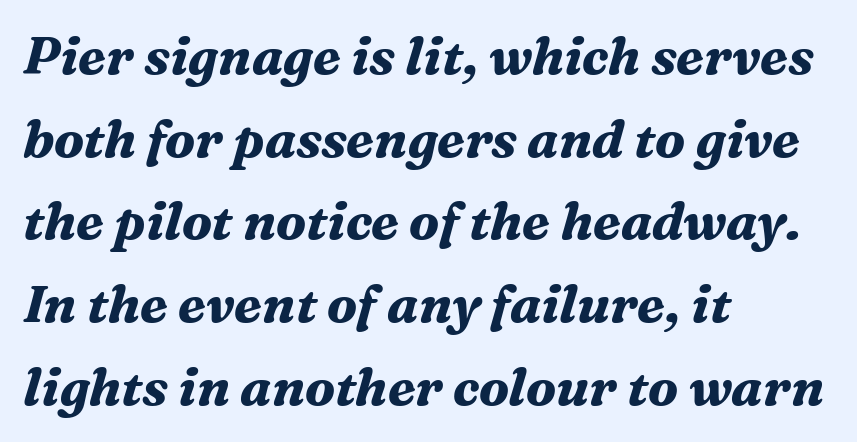
The lettering tilts uniformly, giving the passage an italic look. One-word summary of the alignment: left. The face used here is proportionally spaced, like ordinary book or web type. Strokes here are thick enough to call this a true bold. Bare-footed words on every line. Summary of vertical rhythm: regular, with standard interline spacing.
